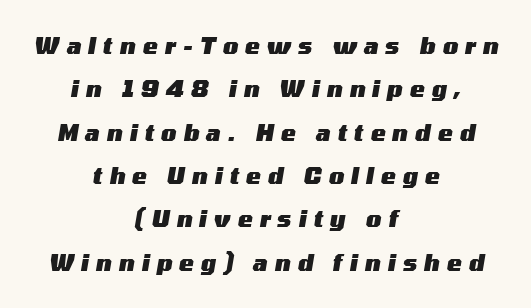
{"italic": "yes", "lean": "right", "slant_degrees": 10, "bold": "yes", "underline": "no", "align": "center", "line_spacing": "loose", "line_spacing_ratio": 1.97, "letter_spacing": "wide", "letter_spacing_em": 0.33, "glyph_px": 22}
